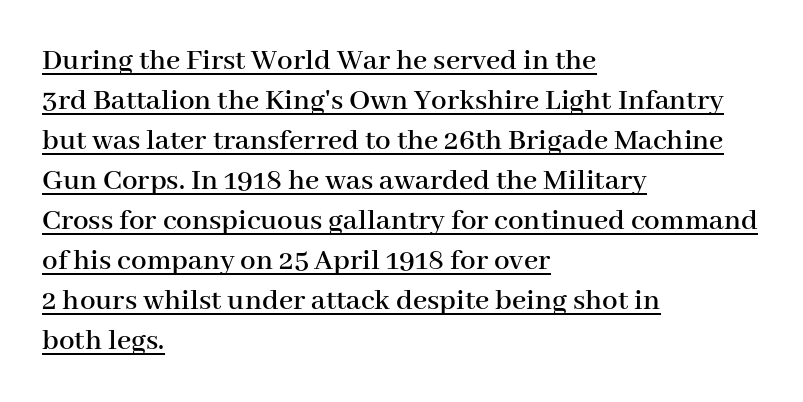
{"serif": "yes", "italic": "no", "width": "normal", "stroke_contrast": "high", "x_height": "medium", "monospaced": "no", "underline": "yes", "align": "left", "line_spacing": "normal", "line_spacing_ratio": 1.29, "letter_spacing": "normal", "letter_spacing_em": 0.0, "glyph_px": 31}
